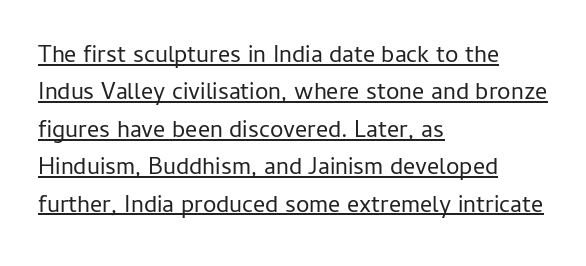
These lines keep a tight, regular rhythm from letter to letter. Teacher's note: observe the even left margin — that is flush-left alignment. The letterforms sit at book weight or below. Normally led — the rows are evenly, conventionally spaced. When letters stand straight like this, we call the style roman or upright.
